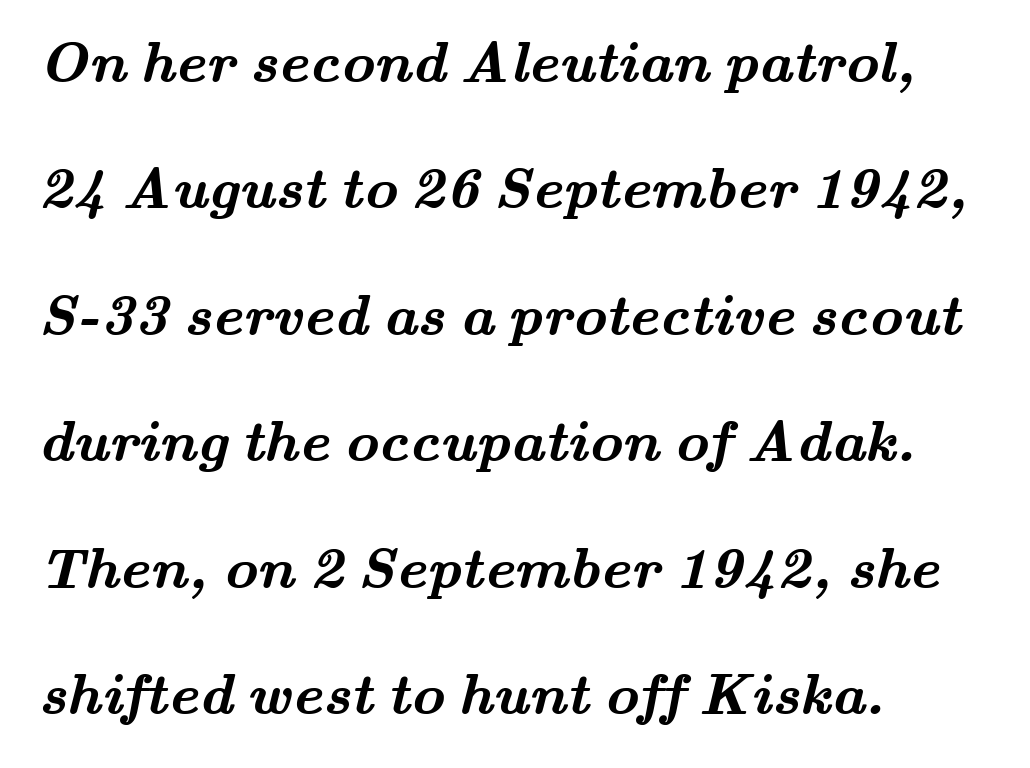
The ragged edge is on the right, which tells us the setting is flush left. Successive baselines arrive slowly, with a big drop between each. Each letter keeps its own natural width here, so spacing adapts to shape. Small tapered or slab feet sit at the stroke ends, so this counts as serif. Stroke thickness is high; the sample reads as a true bold. Plain, unruled lines of type.
